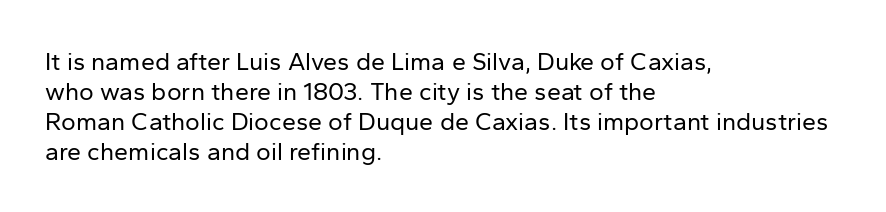
The image shows 25 px text type, upright; set left-aligned, line spacing 1.2x, normal letter spacing, not underlined.
